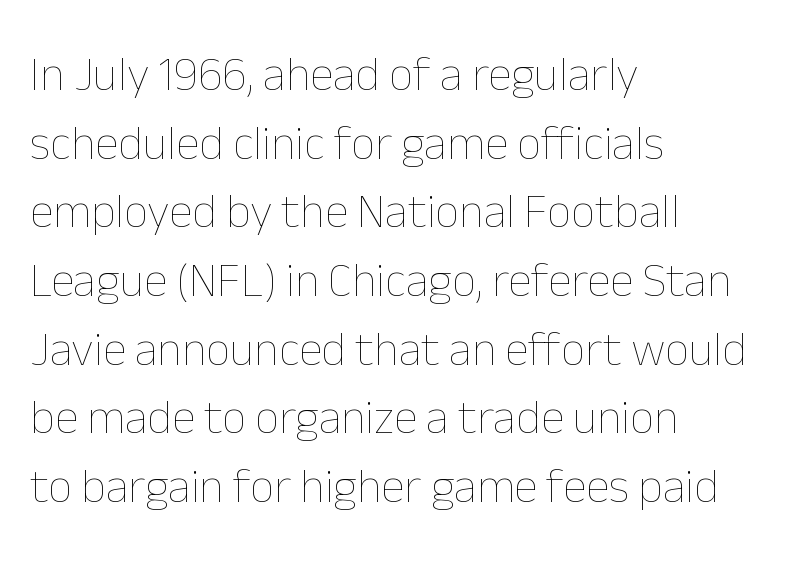
Q: Is the text bold? A: No.
Q: Is the text italic (slanted)? A: No, it is upright.
Q: Is the text underlined? A: No.
Q: How is the paragraph aligned? A: Left-aligned.
Q: Is the spacing between letters normal or unusually wide? A: Normal.
Q: Is the spacing between lines tight, normal or loose? A: Normal.
Q: Width (condensed, normal, or wide)? A: Normal.
Q: Stroke contrast? A: Low.
Q: x-height? A: Medium.
Q: Monospaced? A: No.
